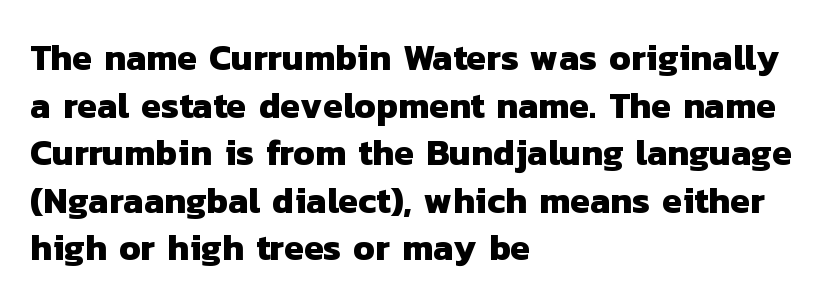
The passage shown is emphatically bold. A typesetter would call this zero additional tracking. Evenly set lines give the paragraph a standard silhouette. Proportional: the letters do not fall into vertical columns.
